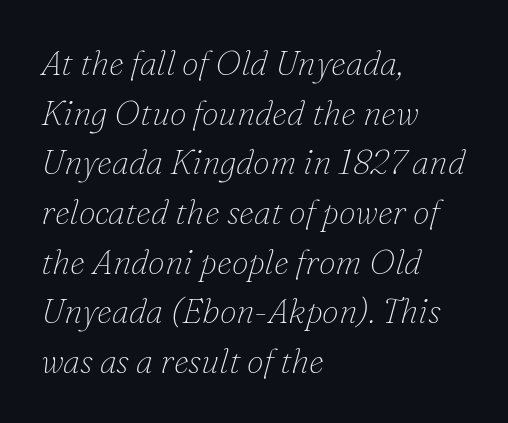
The image shows 34 px thin serif type, italic (leaning right); set left-aligned, normal line spacing (1.46x), normal letter spacing, not underlined; low stroke contrast and a small x-height.
